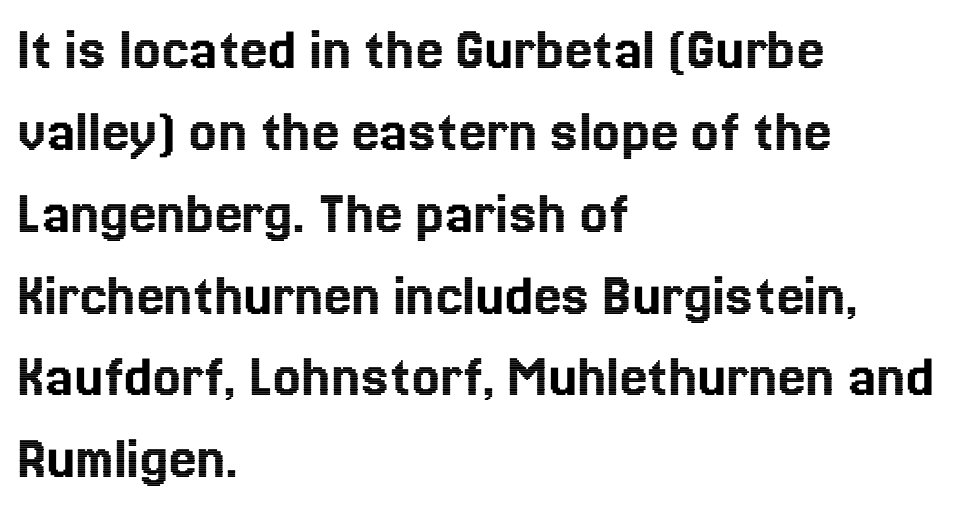
{"italic": "no", "width": "normal", "x_height": "medium", "monospaced": "no", "underline": "no", "align": "left", "line_spacing": "normal", "line_spacing_ratio": 1.32, "letter_spacing": "normal", "letter_spacing_em": 0.0, "glyph_px": 62}
